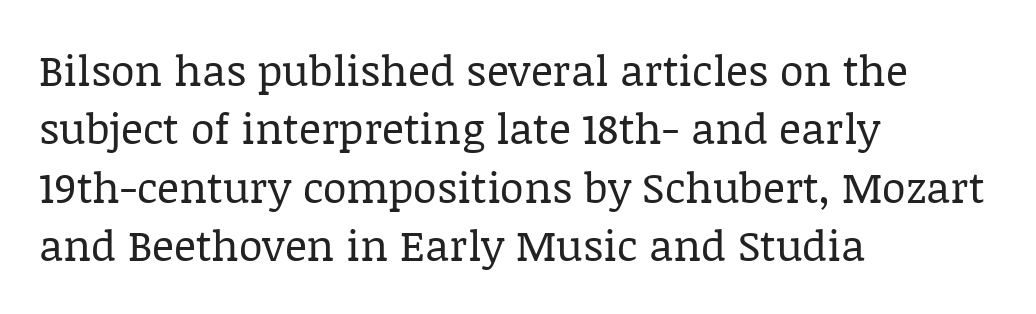
The image shows 43 px regular-weight serif type, upright; set left-aligned, normal line spacing (1.36x), normal letter spacing, not underlined; low stroke contrast and a large x-height.
